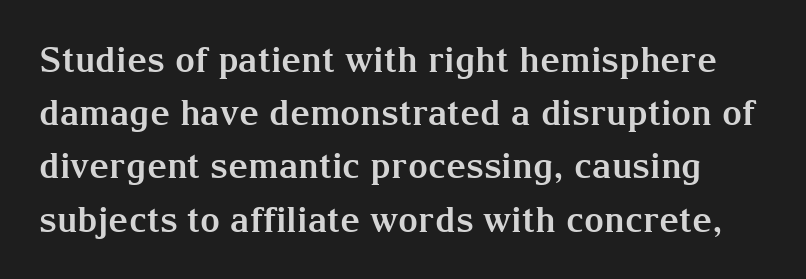
{"serif": "yes", "italic": "no", "bold": "yes", "weight": "bold", "width": "normal", "stroke_contrast": "medium", "x_height": "medium", "monospaced": "no", "underline": "no", "line_spacing": "normal", "line_spacing_ratio": 1.52, "letter_spacing": "normal", "letter_spacing_em": 0.0, "glyph_px": 35}
